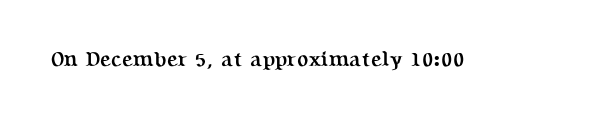
The letterforms sit shoulder to shoulder at normal distance. These lines were composed using upright roman letters. Check the space under the baseline: it is left empty. The sample has been set heavy, in full bold.
